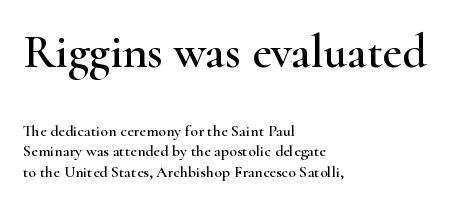
Q: Is the text italic (slanted)? A: No, it is upright.
Q: Is the typeface a serif or a sans-serif typeface? A: Serif.
Q: Is the text underlined? A: No.
Q: How is the paragraph aligned? A: Left-aligned.
Q: Is the spacing between letters normal or unusually wide? A: Normal.
Q: Is the spacing between lines tight, normal or loose? A: Normal.
Q: Which block of text is set in a larger size, the first (top) or the second (bottom)? A: The first (top) one.
Q: Width (condensed, normal, or wide)? A: Wide.
Q: Stroke contrast? A: High.
Q: x-height? A: Small.
Q: Monospaced? A: No.
